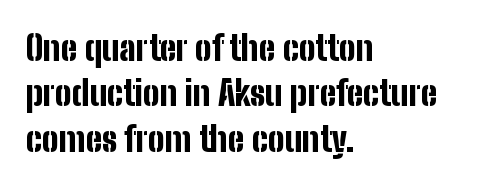
The image shows 35 px bold, condensed sans-serif type, upright; set left-aligned, normal line spacing (1.3x), normal letter spacing, not underlined; low stroke contrast and a medium x-height.
